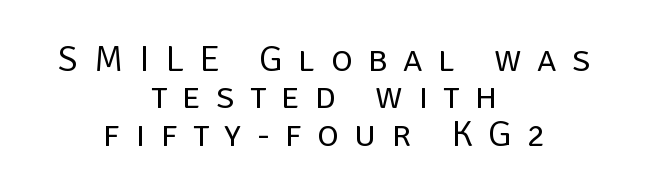
Q: Is the text bold? A: No.
Q: Is the text italic (slanted)? A: No, it is upright.
Q: Is the typeface a serif or a sans-serif typeface? A: Sans-serif.
Q: Is the text underlined? A: No.
Q: How is the paragraph aligned? A: Centered.
Q: Is the spacing between letters normal or unusually wide? A: Unusually wide.
Q: Is the spacing between lines tight, normal or loose? A: Tight.
Q: Width (condensed, normal, or wide)? A: Normal.
Q: Stroke contrast? A: Low.
Q: x-height? A: Large.
Q: Monospaced? A: No.
